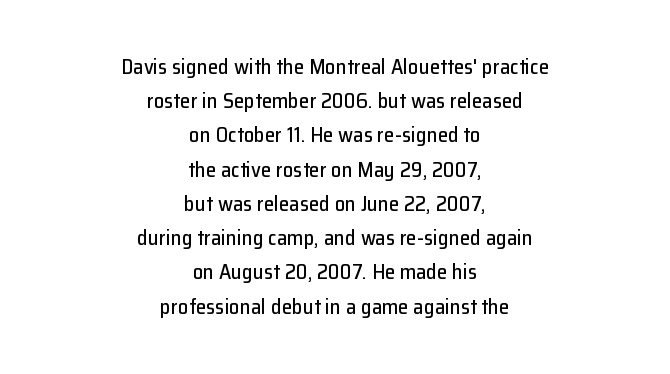
This is roman type, the default non-slanted kind. The lines sit at an ordinary, default distance from one another. No extra tracking has been applied to these lines. Beneath every word, the page is bare. Casual observation: everything's sitting right in the middle.
